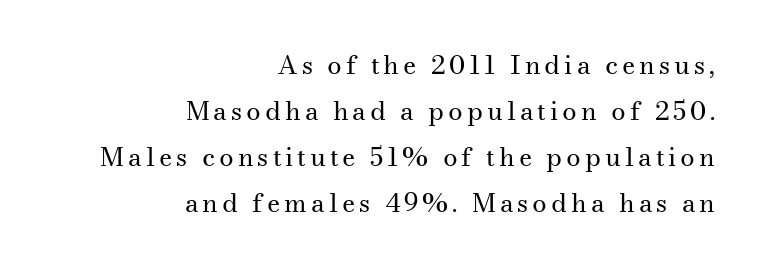
The image shows 26 px text type, upright; set right-aligned, line spacing 1.77x, not underlined.
